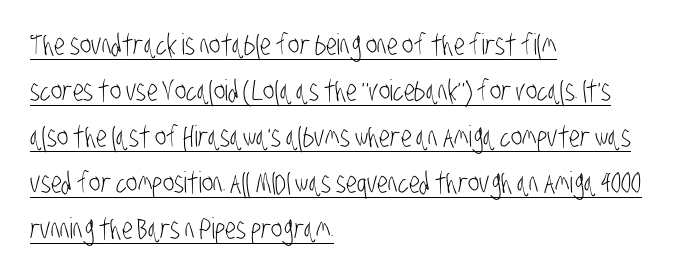
Line spacing here is normal. A baseline rule has been typeset under these characters. Weight: regular or lighter. Serif or sans? Sans — the stroke terminals are bare. Leftover space on each line is placed entirely after the last word. Looks like regular typesetting: each glyph gets only the width it needs.
